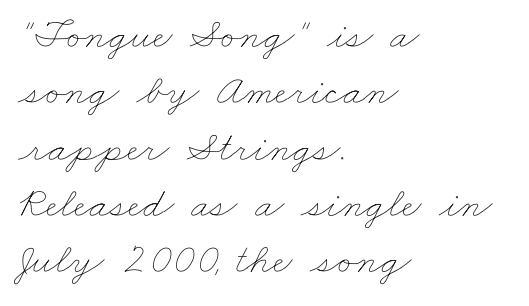
{"bold": "no", "weight": "thin", "width": "wide", "stroke_contrast": "low", "x_height": "small", "monospaced": "no", "underline": "no", "align": "left", "line_spacing": "normal", "line_spacing_ratio": 1.31, "letter_spacing": "normal", "letter_spacing_em": 0.0, "glyph_px": 43}
